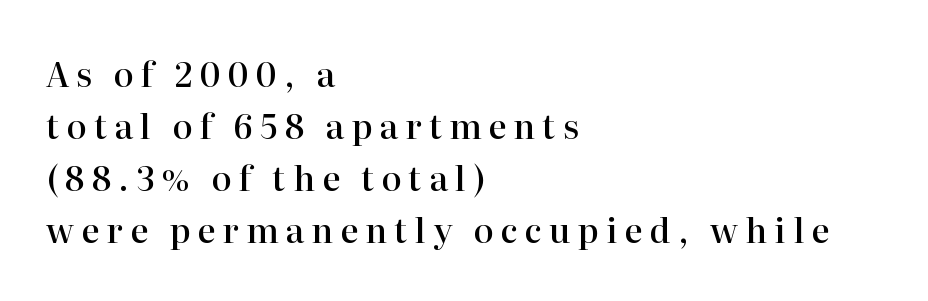
The image shows 34 px semibold serif type, upright; set left-aligned, normal line spacing (1.53x), unusually wide letter spacing (+0.21 em), not underlined; high stroke contrast and a medium x-height.
